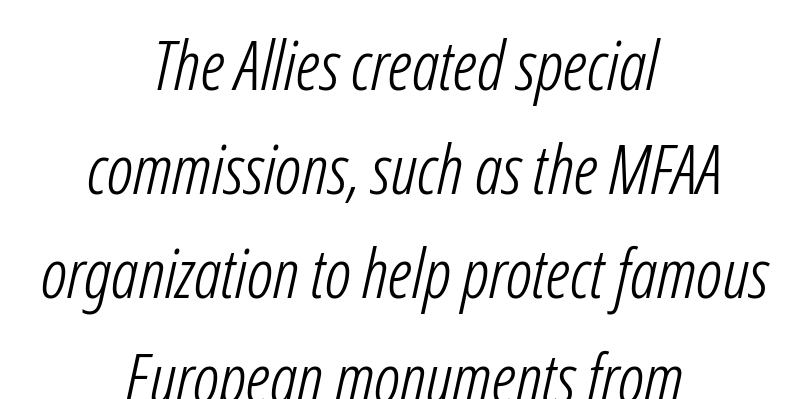
The font is comparable to plain body text, perhaps lighter. Reading down the column, the eye jumps a familiar distance to each next line. This sample has the flowing, uneven cadence of proportional lettering. No word sits above an underline.
